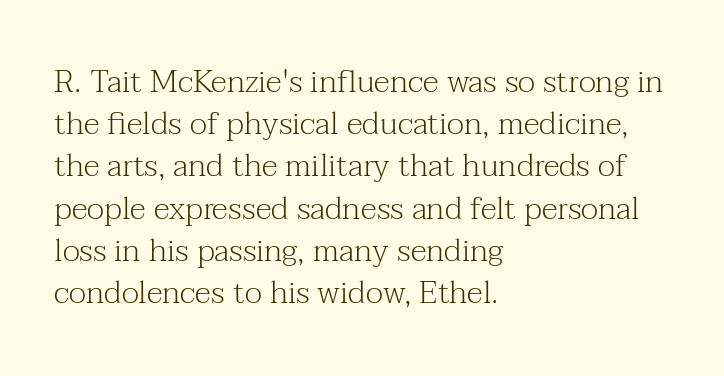
{"serif": "yes", "italic": "no", "bold": "no", "weight": "light", "width": "normal", "stroke_contrast": "medium", "x_height": "medium", "monospaced": "no", "underline": "no", "align": "left", "line_spacing": "normal", "line_spacing_ratio": 1.32, "letter_spacing": "normal", "letter_spacing_em": 0.0, "glyph_px": 32}
